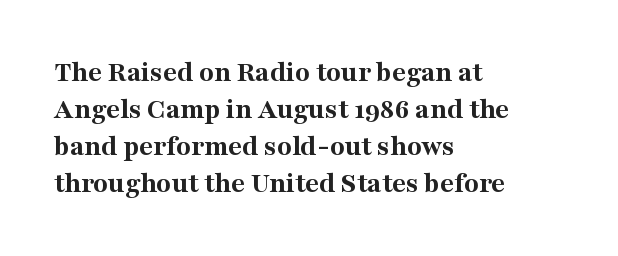
Q: Is the text bold? A: Yes.
Q: Is the text italic (slanted)? A: No, it is upright.
Q: Is the typeface a serif or a sans-serif typeface? A: Serif.
Q: Is the text underlined? A: No.
Q: How is the paragraph aligned? A: Left-aligned.
Q: Is the spacing between letters normal or unusually wide? A: Normal.
Q: Width (condensed, normal, or wide)? A: Normal.
Q: Stroke contrast? A: Medium.
Q: x-height? A: Medium.
Q: Monospaced? A: No.
